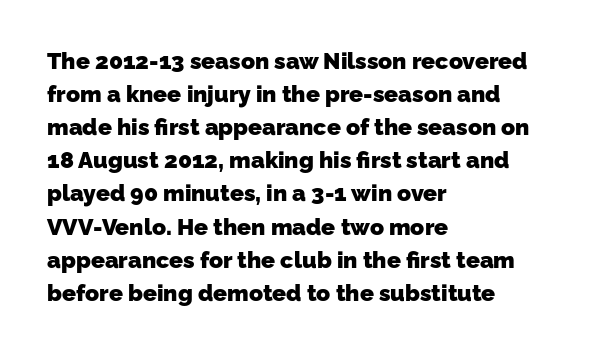
The image shows 23 px bold type; set left-aligned, normal line spacing (1.44x), normal letter spacing, not underlined.
